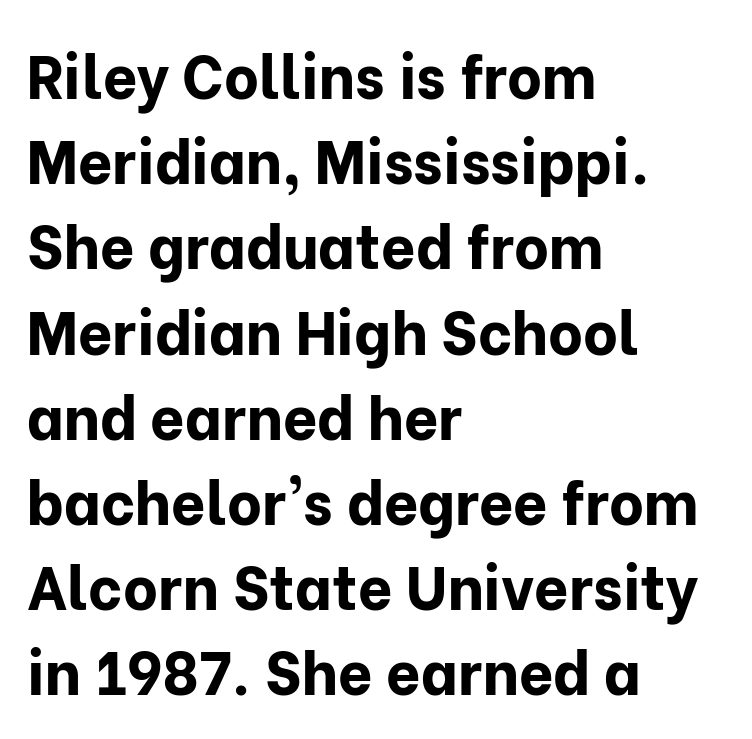
Q: Is the text bold? A: Yes.
Q: Is the text italic (slanted)? A: No, it is upright.
Q: Is the typeface a serif or a sans-serif typeface? A: Sans-serif.
Q: Is the text underlined? A: No.
Q: How is the paragraph aligned? A: Left-aligned.
Q: Is the spacing between letters normal or unusually wide? A: Normal.
Q: Is the spacing between lines tight, normal or loose? A: Normal.
Q: Width (condensed, normal, or wide)? A: Normal.
Q: Stroke contrast? A: Low.
Q: x-height? A: Medium.
Q: Monospaced? A: No.
